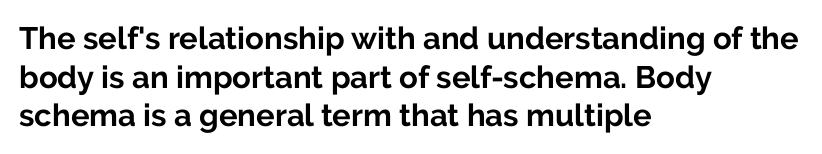
{"serif": "no", "italic": "no", "bold": "yes", "weight": "bold", "width": "normal", "stroke_contrast": "low", "x_height": "medium", "monospaced": "no", "underline": "no", "align": "left", "line_spacing": "normal", "line_spacing_ratio": 1.25, "letter_spacing": "normal", "letter_spacing_em": 0.0, "glyph_px": 31}
